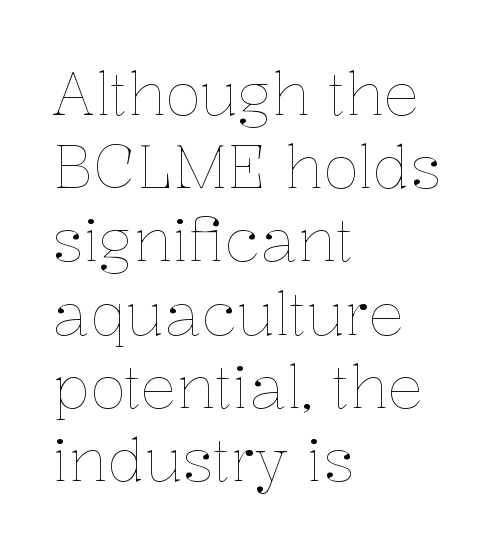
Q: Is the text bold? A: No.
Q: Is the text italic (slanted)? A: No, it is upright.
Q: Is the text underlined? A: No.
Q: How is the paragraph aligned? A: Left-aligned.
Q: Is the spacing between letters normal or unusually wide? A: Normal.
Q: Width (condensed, normal, or wide)? A: Normal.
Q: Stroke contrast? A: Low.
Q: x-height? A: Medium.
Q: Monospaced? A: No.
